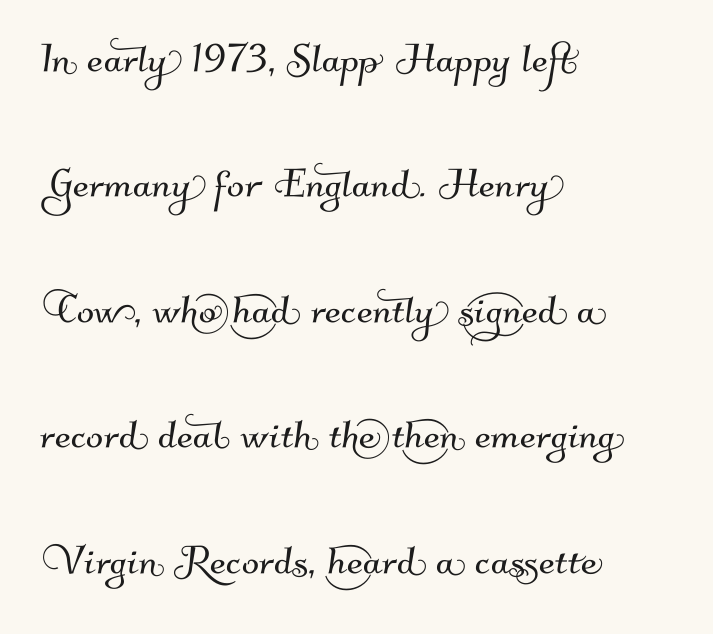
Q: Is the typeface a serif or a sans-serif typeface? A: Sans-serif.
Q: Is the text underlined? A: No.
Q: How is the paragraph aligned? A: Left-aligned.
Q: Is the spacing between letters normal or unusually wide? A: Normal.
Q: Is the spacing between lines tight, normal or loose? A: Loose.
Q: Width (condensed, normal, or wide)? A: Normal.
Q: Stroke contrast? A: Medium.
Q: x-height? A: Small.
Q: Monospaced? A: No.
